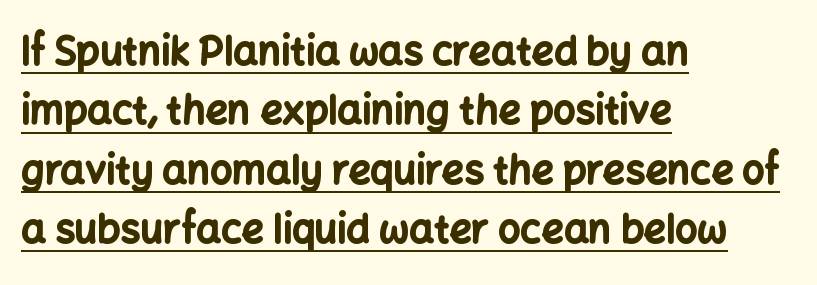
{"serif": "no", "italic": "no", "bold": "yes", "weight": "bold", "width": "normal", "stroke_contrast": "low", "x_height": "medium", "monospaced": "no", "underline": "yes", "align": "left", "line_spacing": "normal", "line_spacing_ratio": 1.52, "letter_spacing": "normal", "letter_spacing_em": 0.0, "glyph_px": 39}
